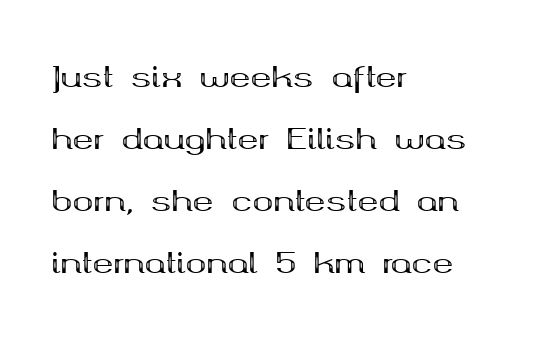
{"serif": "yes", "italic": "no", "bold": "yes", "weight": "bold", "width": "wide", "stroke_contrast": "medium", "x_height": "medium", "monospaced": "no", "underline": "no", "align": "left", "line_spacing": "loose", "line_spacing_ratio": 2.21, "letter_spacing": "normal", "letter_spacing_em": 0.0, "glyph_px": 28}
